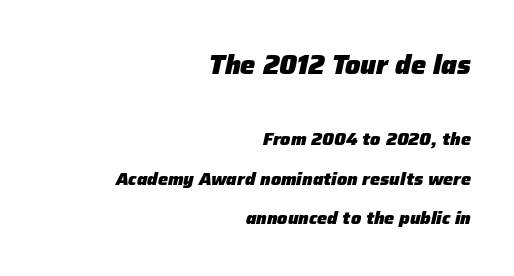
The image shows 27 px bold type, italic (leaning right); set right-aligned, loose line spacing (2.2x), normal letter spacing, not underlined; the first (top) block is 1.5x larger.
